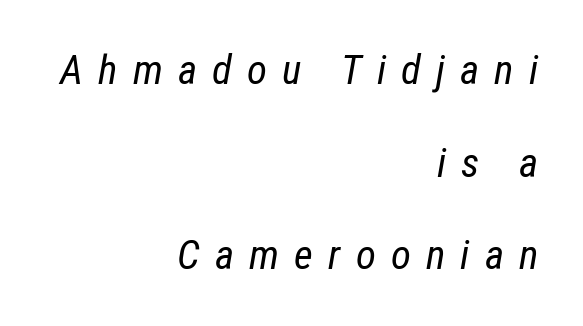
Q: Is the text bold? A: No.
Q: Is the text italic (slanted)? A: Yes, it leans right by about 12 degrees.
Q: Is the text underlined? A: No.
Q: How is the paragraph aligned? A: Right-aligned.
Q: Is the spacing between letters normal or unusually wide? A: Unusually wide.
Q: Is the spacing between lines tight, normal or loose? A: Loose.
Q: Width (condensed, normal, or wide)? A: Condensed.
Q: Stroke contrast? A: Low.
Q: x-height? A: Medium.
Q: Monospaced? A: No.
